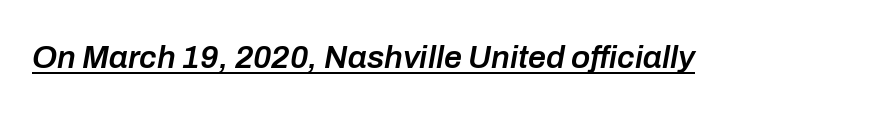
The rendering uses a semibold face; strokes are thickened but not to full bold. Compared with ordinary roman type, these characters are visibly tilted. Looks like regular typesetting: each glyph gets only the width it needs. Students, observe the line beneath the letters — that is underlining.
